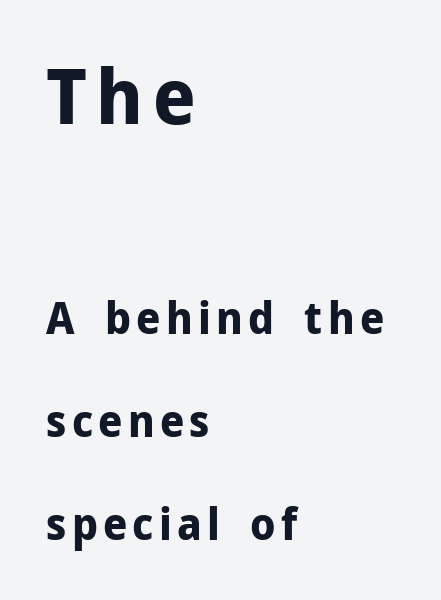
The image shows 77 px bold sans-serif type, upright; set left-aligned, loose line spacing (2.35x), not underlined; the first (top) block is 1.75x larger; low stroke contrast and a medium x-height.
